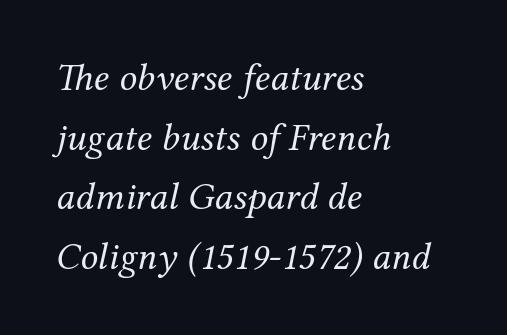
Q: Is the text bold? A: No.
Q: Is the text italic (slanted)? A: Yes, it leans right by about 12 degrees.
Q: Is the typeface a serif or a sans-serif typeface? A: Serif.
Q: Is the text underlined? A: No.
Q: How is the paragraph aligned? A: Left-aligned.
Q: Is the spacing between letters normal or unusually wide? A: Normal.
Q: Is the spacing between lines tight, normal or loose? A: Normal.
Q: Width (condensed, normal, or wide)? A: Normal.
Q: Stroke contrast? A: Medium.
Q: x-height? A: Medium.
Q: Monospaced? A: No.
